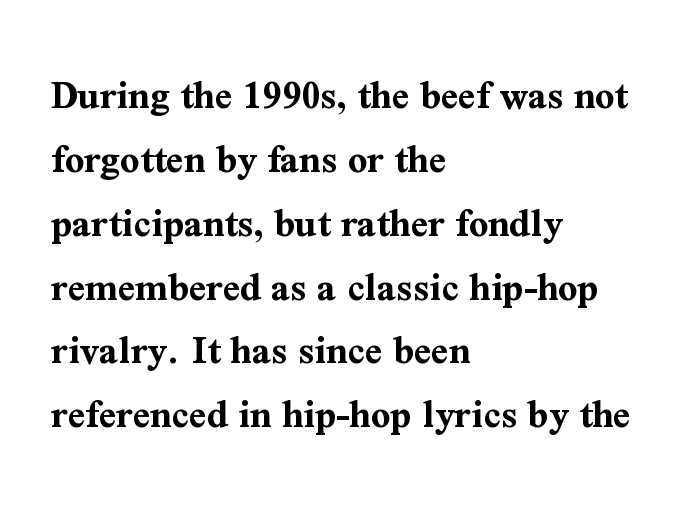
Does the copy run flush right? No — it runs flush left. A typesetter would call this leading conventional body-copy spacing. Unlike a clean sans, this face finishes its strokes with serifs. Designer's note — italics off, roman on.
